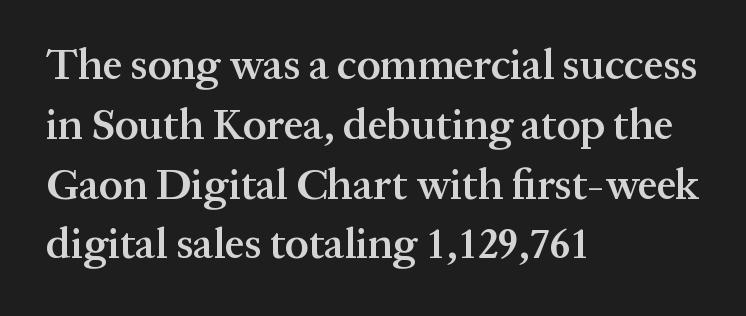
Q: Is the text bold? A: Semi-bold.
Q: Is the text italic (slanted)? A: No, it is upright.
Q: Is the typeface a serif or a sans-serif typeface? A: Serif.
Q: Is the text underlined? A: No.
Q: How is the paragraph aligned? A: Left-aligned.
Q: Is the spacing between letters normal or unusually wide? A: Normal.
Q: Is the spacing between lines tight, normal or loose? A: Normal.
Q: Width (condensed, normal, or wide)? A: Normal.
Q: Stroke contrast? A: Medium.
Q: x-height? A: Medium.
Q: Monospaced? A: No.
